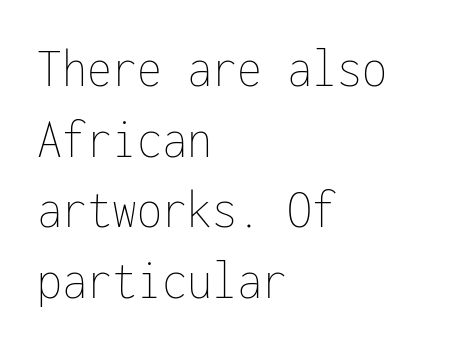
The font's upright variant was chosen for this text. The line texture is even and compact thanks to regular tracking. This sample has the even, mechanical cadence of fixed-width lettering. The paragraph has a hard left edge and a soft right edge. Quick note: underline off. Ink coverage per letter is moderate at most.
